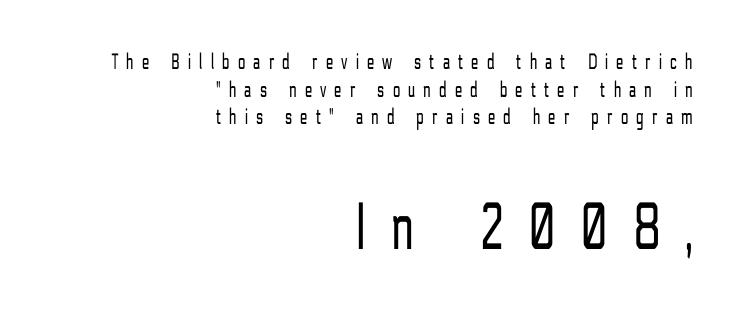
Q: Is the text bold? A: No.
Q: Is the text italic (slanted)? A: No, it is upright.
Q: Is the typeface a serif or a sans-serif typeface? A: Sans-serif.
Q: Is the text underlined? A: No.
Q: How is the paragraph aligned? A: Right-aligned.
Q: Is the spacing between letters normal or unusually wide? A: Unusually wide.
Q: Which block of text is set in a larger size, the first (top) or the second (bottom)? A: The second (bottom) one.
Q: Width (condensed, normal, or wide)? A: Condensed.
Q: Stroke contrast? A: Low.
Q: x-height? A: Medium.
Q: Monospaced? A: No.
